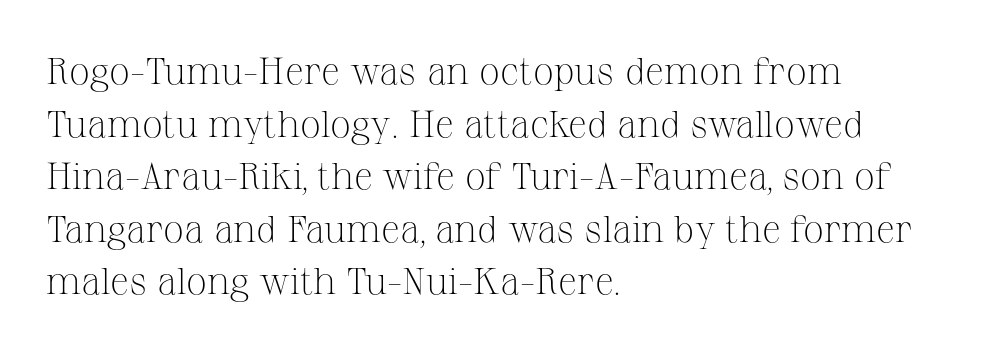
The image shows 37 px light serif type, upright; set left-aligned, normal line spacing (1.42x), normal letter spacing, not underlined; medium stroke contrast and a medium x-height.
